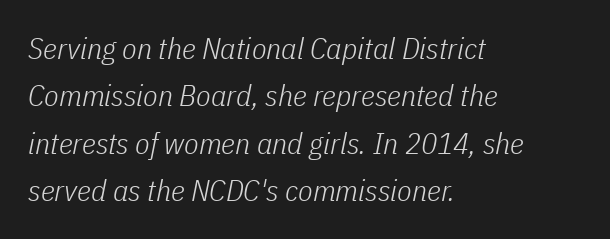
{"italic": "yes", "lean": "right", "slant_degrees": 11, "bold": "no", "weight": "light", "width": "condensed", "stroke_contrast": "low", "x_height": "medium", "monospaced": "no", "underline": "no", "align": "left", "line_spacing": "normal", "line_spacing_ratio": 1.58, "letter_spacing": "normal", "letter_spacing_em": 0.0, "glyph_px": 30}
